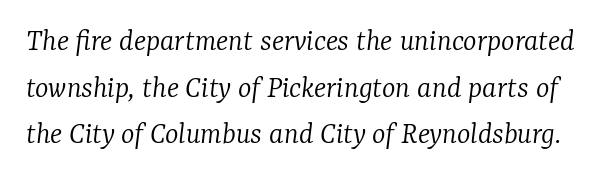
The image shows 32 px light serif type, italic (leaning right); set normal line spacing (1.46x), normal letter spacing, not underlined; low stroke contrast and a medium x-height.
